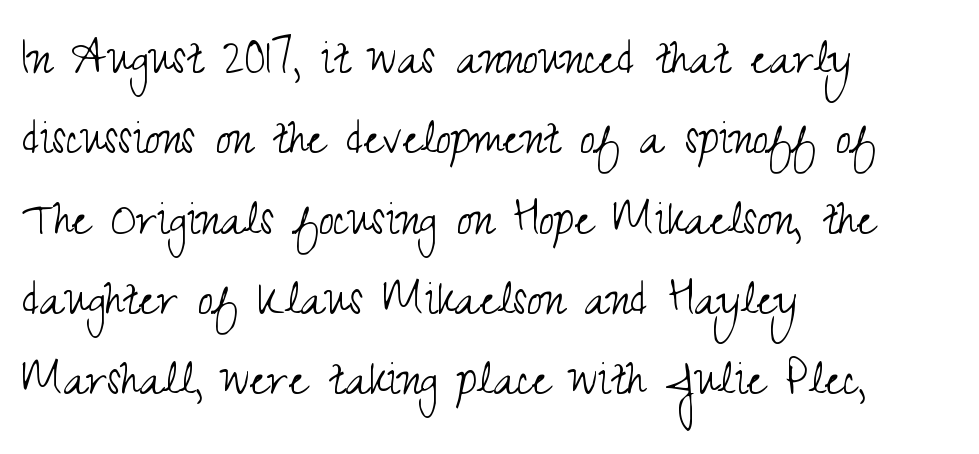
Q: Is the text bold? A: No.
Q: Is the text italic (slanted)? A: No, it is upright.
Q: Is the typeface a serif or a sans-serif typeface? A: Sans-serif.
Q: Is the text underlined? A: No.
Q: How is the paragraph aligned? A: Left-aligned.
Q: Is the spacing between letters normal or unusually wide? A: Normal.
Q: Is the spacing between lines tight, normal or loose? A: Normal.
Q: Width (condensed, normal, or wide)? A: Condensed.
Q: Stroke contrast? A: Medium.
Q: x-height? A: Small.
Q: Monospaced? A: No.
